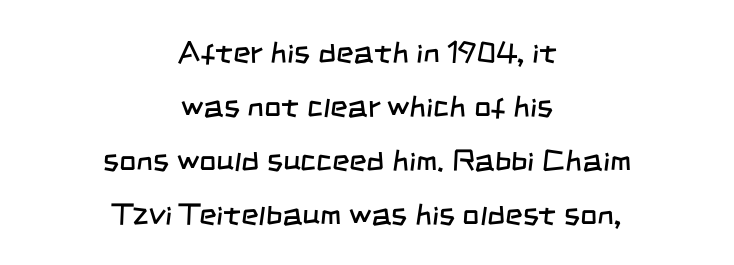
The image shows 30 px regular-weight, condensed sans-serif type; set centered, line spacing 1.8x, normal letter spacing, not underlined; low stroke contrast and a large x-height.
